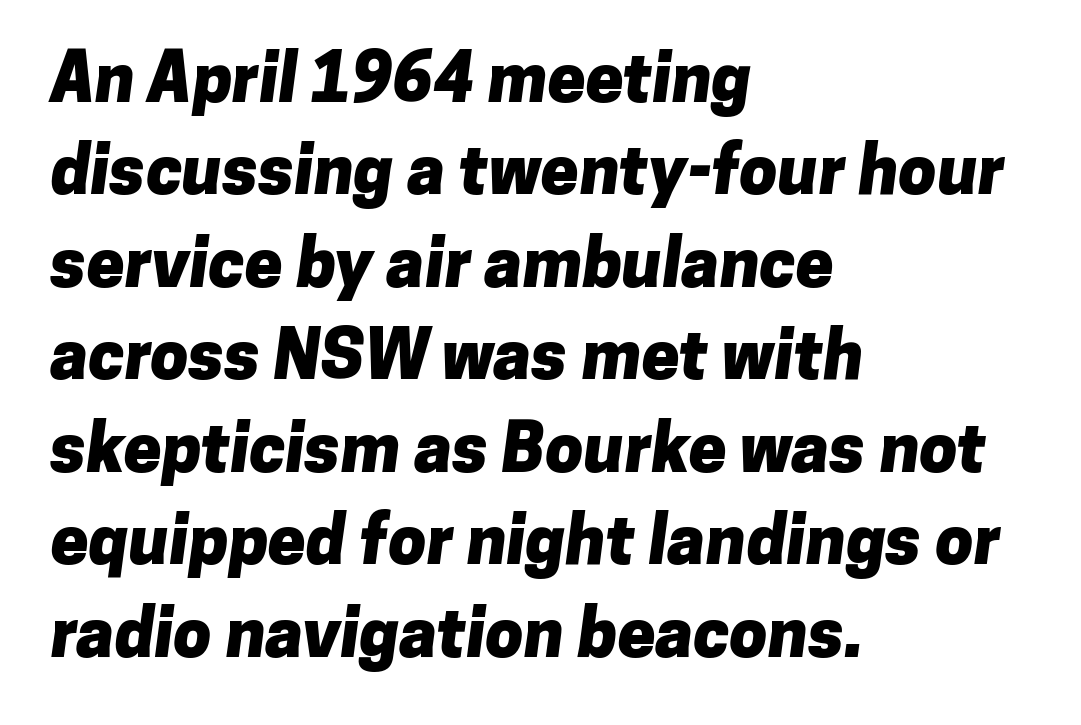
Is the letter spacing exaggerated? No — it looks like the ordinary default. The rendering shows plain stroke endings on the letterforms — a sans-serif design. The vertical gap from one line to the next is medium. Look at the stroke-to-counter ratio: heavy, a bold.
